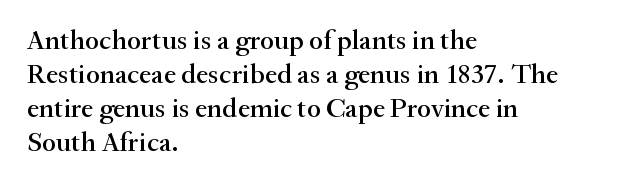
Q: Is the text italic (slanted)? A: No, it is upright.
Q: Is the typeface a serif or a sans-serif typeface? A: Serif.
Q: Is the text underlined? A: No.
Q: How is the paragraph aligned? A: Left-aligned.
Q: Is the spacing between letters normal or unusually wide? A: Normal.
Q: Width (condensed, normal, or wide)? A: Normal.
Q: Stroke contrast? A: Medium.
Q: x-height? A: Small.
Q: Monospaced? A: No.
